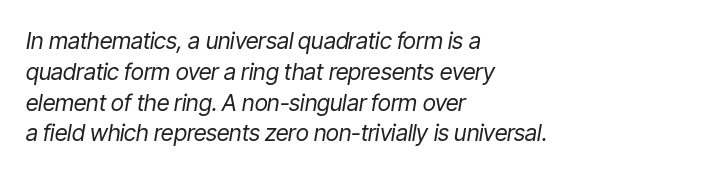
{"italic": "yes", "lean": "right", "slant_degrees": 9, "bold": "no", "underline": "no", "align": "left", "line_spacing": "normal", "line_spacing_ratio": 1.34, "letter_spacing": "normal", "letter_spacing_em": 0.0, "glyph_px": 23}
